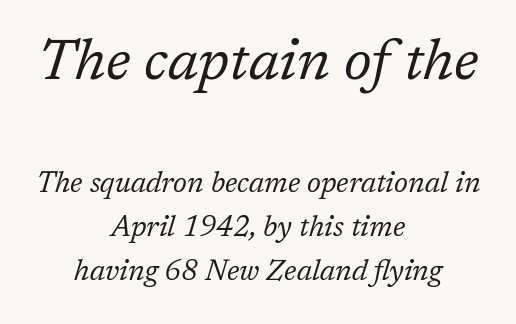
{"serif": "yes", "italic": "yes", "lean": "right", "slant_degrees": 17, "bold": "no", "weight": "regular", "width": "normal", "stroke_contrast": "low", "x_height": "medium", "monospaced": "no", "underline": "no", "align": "center", "line_spacing": "normal", "line_spacing_ratio": 1.51, "letter_spacing": "normal", "letter_spacing_em": 0.0, "larger_block": "first", "size_ratio": 2.0, "glyph_px": 58}
